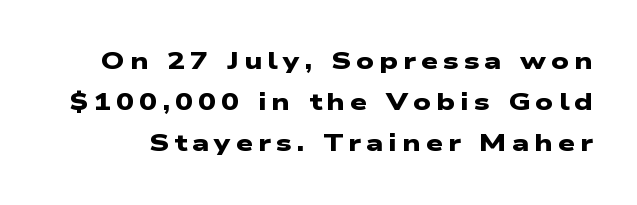
Q: Is the text bold? A: Yes.
Q: Is the text underlined? A: No.
Q: Is the spacing between letters normal or unusually wide? A: Unusually wide.
